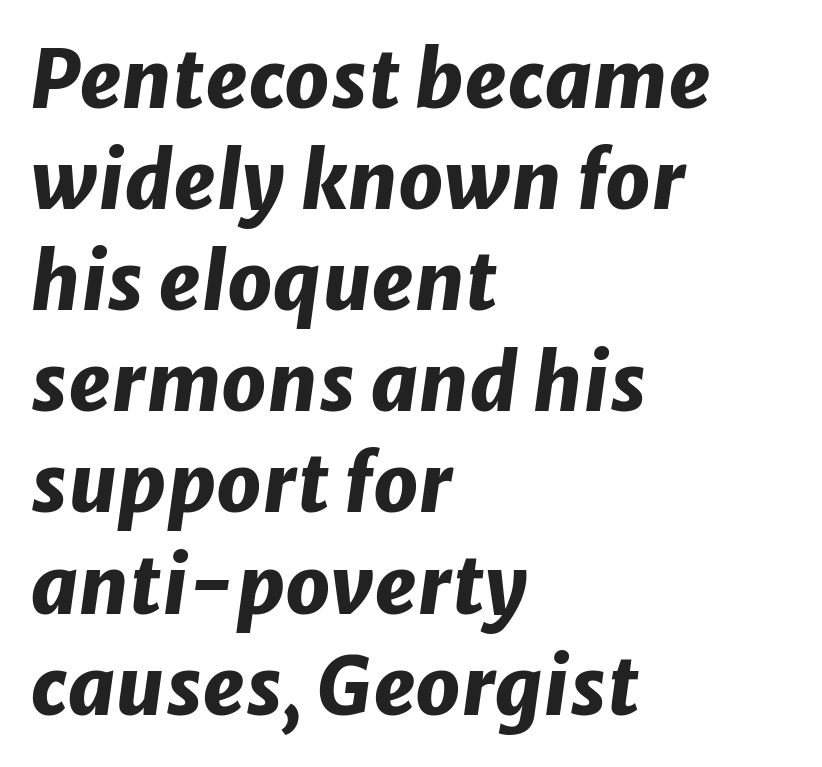
The image shows 79 px heavy type, italic (leaning right); set left-aligned, normal line spacing (1.28x), normal letter spacing, not underlined; low stroke contrast and a medium x-height.
